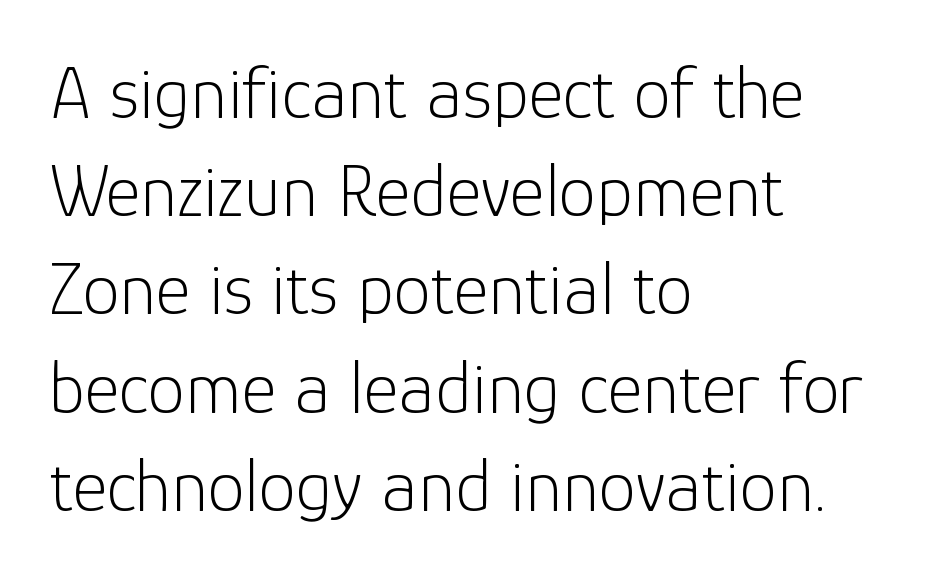
The image shows 75 px light sans-serif type, upright; set left-aligned, normal line spacing (1.31x), normal letter spacing, not underlined; low stroke contrast and a medium x-height.
